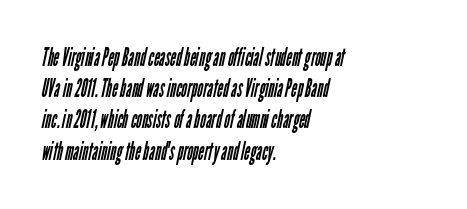
Q: Is the text bold? A: No.
Q: Is the text underlined? A: No.
Q: How is the paragraph aligned? A: Left-aligned.
Q: Is the spacing between letters normal or unusually wide? A: Normal.
Q: Is the spacing between lines tight, normal or loose? A: Normal.
